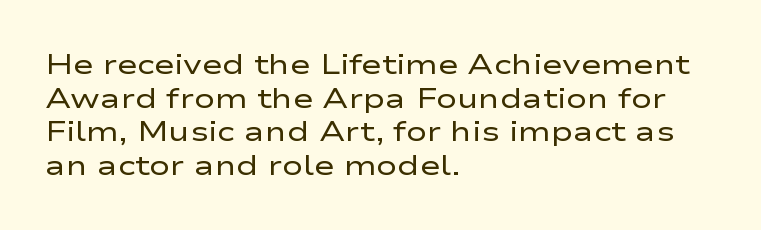
Q: Is the text bold? A: No.
Q: Is the text italic (slanted)? A: No, it is upright.
Q: Is the typeface a serif or a sans-serif typeface? A: Sans-serif.
Q: Is the text underlined? A: No.
Q: How is the paragraph aligned? A: Left-aligned.
Q: Is the spacing between letters normal or unusually wide? A: Normal.
Q: Width (condensed, normal, or wide)? A: Wide.
Q: Stroke contrast? A: Low.
Q: x-height? A: Medium.
Q: Monospaced? A: No.
